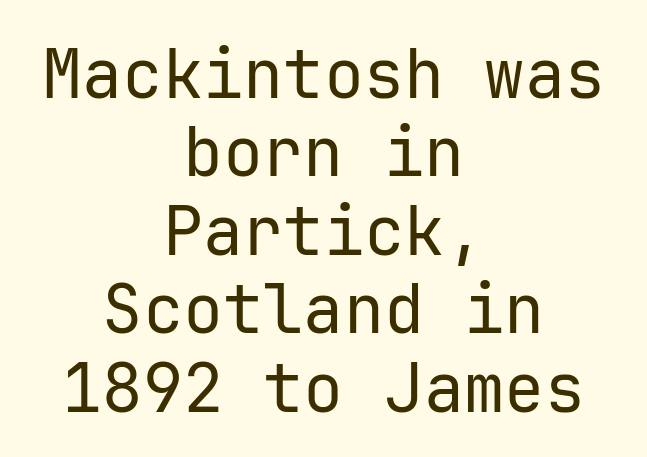
Q: Is the text bold? A: No.
Q: Is the text italic (slanted)? A: No, it is upright.
Q: Is the typeface a serif or a sans-serif typeface? A: Sans-serif.
Q: Is the text underlined? A: No.
Q: How is the paragraph aligned? A: Centered.
Q: Is the spacing between letters normal or unusually wide? A: Normal.
Q: Width (condensed, normal, or wide)? A: Normal.
Q: Stroke contrast? A: Low.
Q: x-height? A: Medium.
Q: Monospaced? A: Yes.
